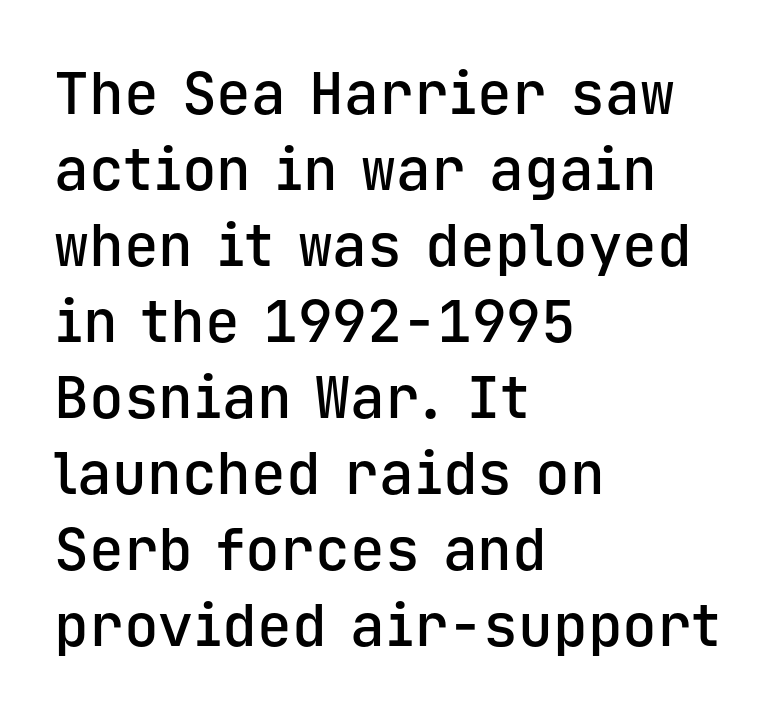
{"serif": "no", "italic": "no", "bold": "semi", "weight": "semibold", "width": "normal", "stroke_contrast": "low", "x_height": "medium", "monospaced": "yes", "underline": "no", "align": "left", "line_spacing": "normal", "line_spacing_ratio": 1.31, "letter_spacing": "normal", "letter_spacing_em": 0.0, "glyph_px": 58}
